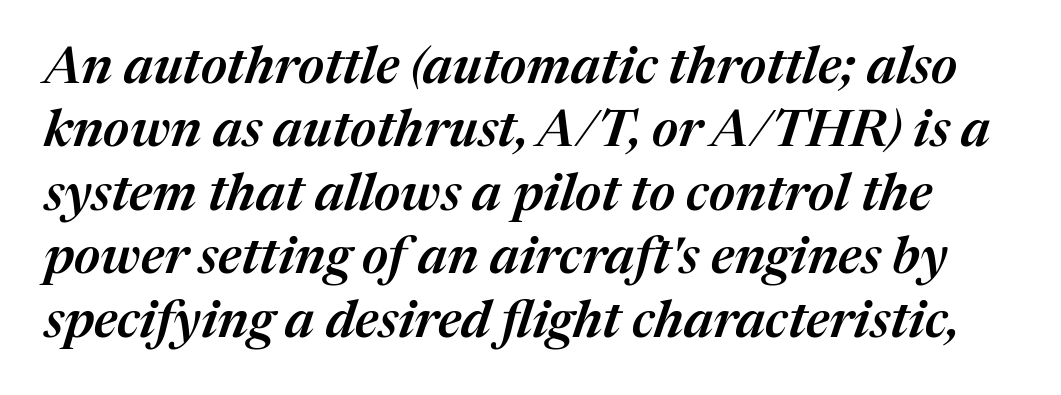
Designer's note — italics engaged. The strip under each line holds only bare page. In terms of letterspacing, this is plain default setting. Each glyph is drawn with semibold strokes, heavier than normal yet not fully bold. The face used here is proportionally spaced, like ordinary book or web type.
